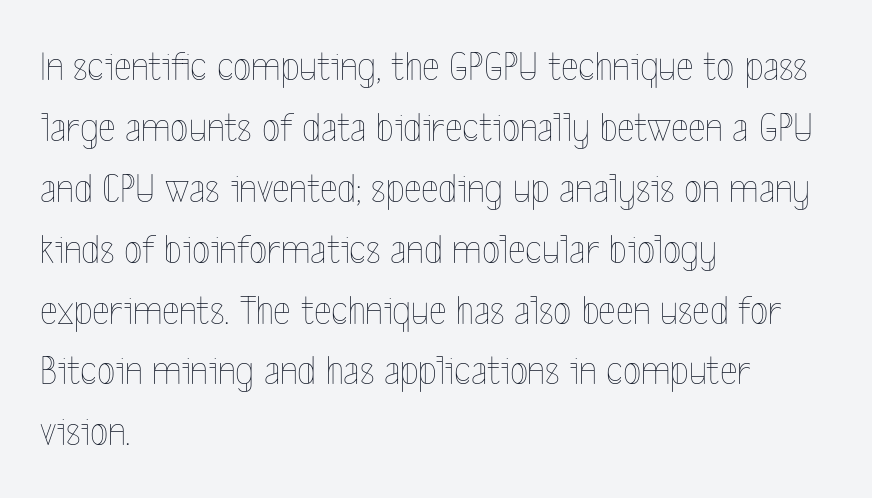
In terms of posture, this sample is upright. The line texture is even and compact thanks to regular tracking. A typesetter would call this proportional, since set widths differ per character. Unmarked baselines from the first word to the last. Ink coverage per letter is moderate at most. Visually the block forms a straight wall on the left and a jagged coastline on the right.
